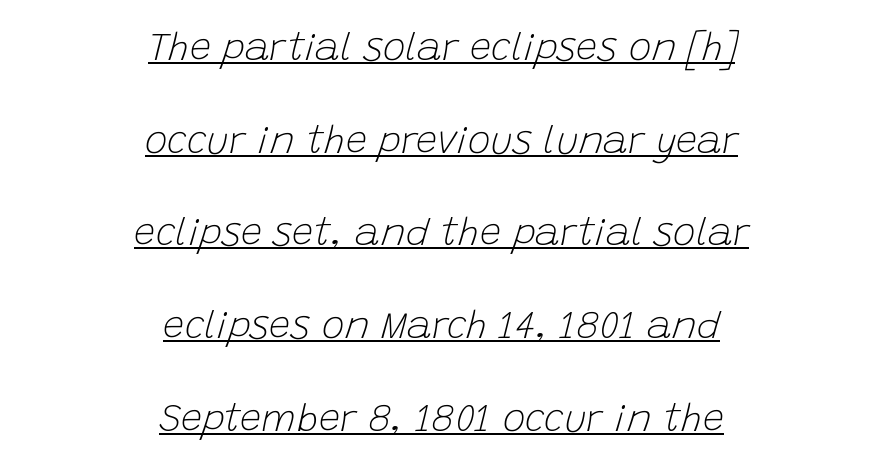
{"italic": "yes", "lean": "right", "slant_degrees": 15, "bold": "no", "weight": "light", "width": "normal", "stroke_contrast": "low", "x_height": "large", "monospaced": "no", "underline": "yes", "align": "center", "line_spacing": "loose", "line_spacing_ratio": 2.44, "letter_spacing": "normal", "letter_spacing_em": 0.0, "glyph_px": 38}
